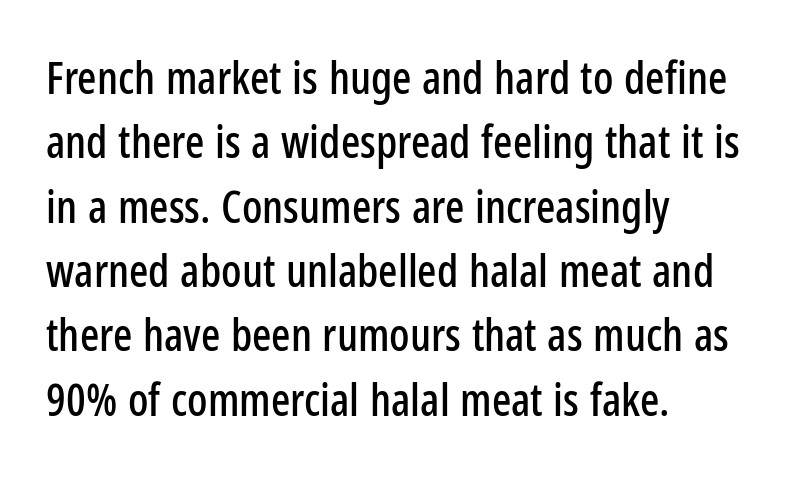
The image shows 45 px condensed sans-serif type, upright; set left-aligned, normal line spacing (1.43x), normal letter spacing, not underlined; low stroke contrast and a medium x-height.
